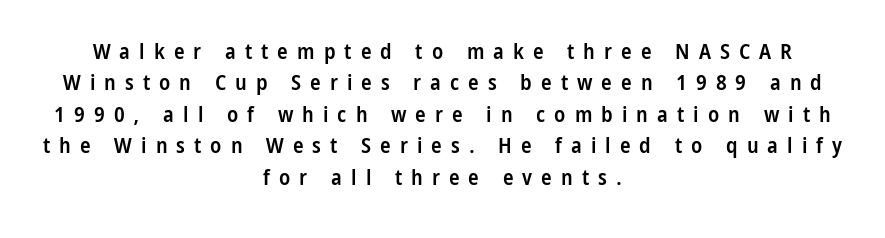
The image shows 22 px text type, upright; set centered, normal line spacing (1.43x), unusually wide letter spacing (+0.41 em), not underlined.
